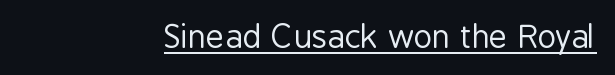
{"serif": "no", "italic": "no", "bold": "no", "weight": "regular", "width": "condensed", "stroke_contrast": "low", "x_height": "medium", "monospaced": "no", "underline": "yes", "align": "right", "letter_spacing": "normal", "letter_spacing_em": 0.0, "glyph_px": 32}
